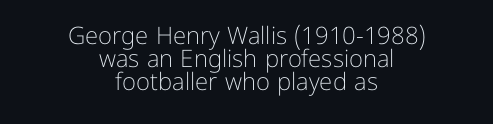
{"italic": "no", "bold": "no", "underline": "no", "align": "center", "line_spacing": "tight", "line_spacing_ratio": 0.96, "letter_spacing": "normal", "letter_spacing_em": 0.0, "glyph_px": 24}
